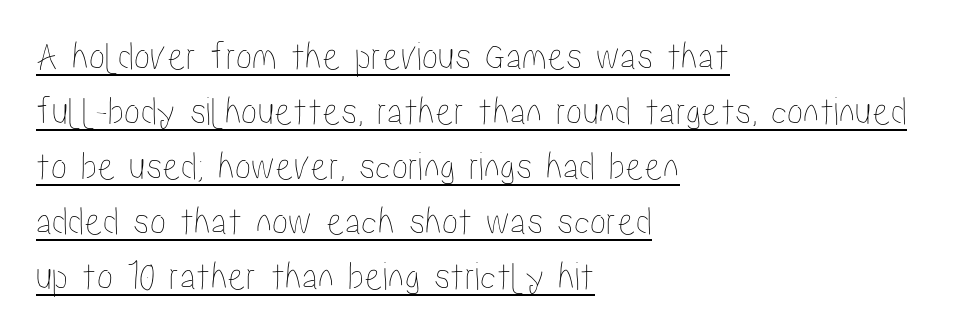
Short and long lines alike share a common starting point at left. This rendering leaves character spacing at its baseline value. Posture: straight, roman, zero tilt. The lettering is marked with a stroke running underneath it. Each new line begins a customary step beneath the previous one. This sample has the flowing, uneven cadence of proportional lettering.
